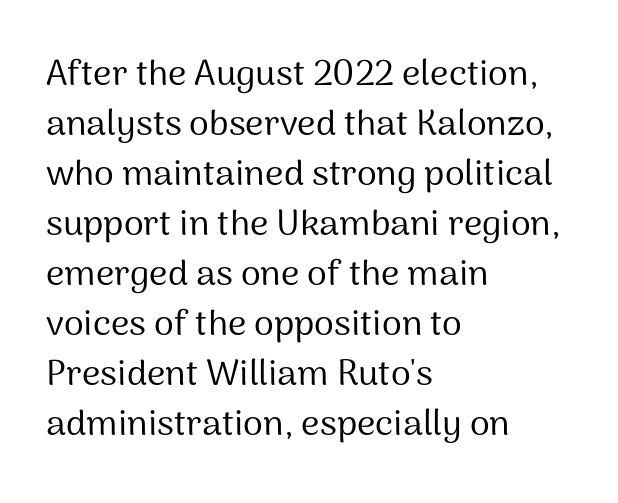
The font's upright variant was chosen for this text. This block has exactly the height ordinary leading produces. Caption: multi-line text, flush left, ragged right. No extra ink here — the face is not bold. Varying glyph widths throughout — classic text-font behaviour.
